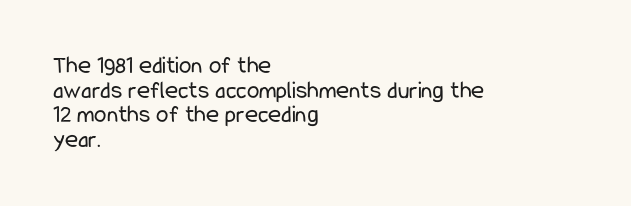
{"italic": "no", "bold": "no", "underline": "no", "align": "left", "line_spacing": "tight", "line_spacing_ratio": 0.99, "letter_spacing": "normal", "letter_spacing_em": 0.0, "glyph_px": 25}
